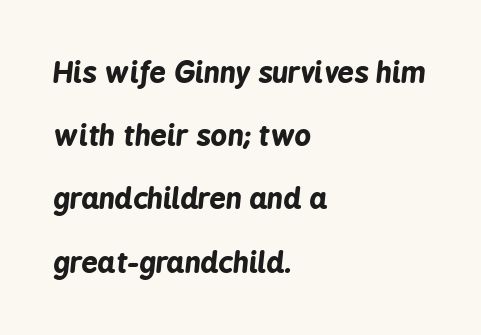
Only glyphs here, with clear space below each row. Slant detected: the letters are inclined. Widely set lines give the paragraph a tall, airy silhouette. The face used here is proportionally spaced, like ordinary book or web type.
